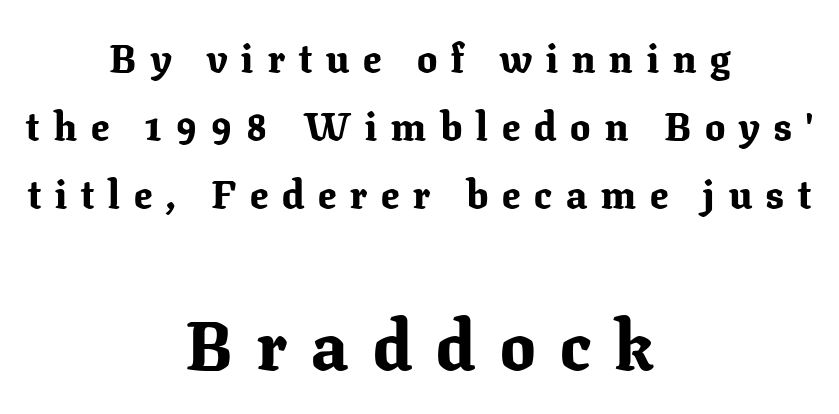
Layout note: lines centered. When letters stand straight like this, we call the style roman or upright. If you squint, the bottom block still reads clearly — it's the larger of the two. These lines are rendered in a variable-pitch font.
